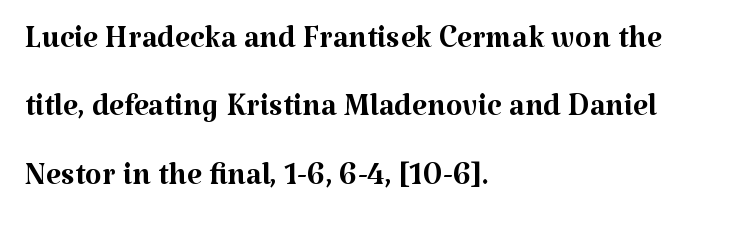
The image shows 43 px regular-weight serif type, upright; set left-aligned, normal line spacing (1.59x), normal letter spacing, not underlined; medium stroke contrast and a medium x-height.
